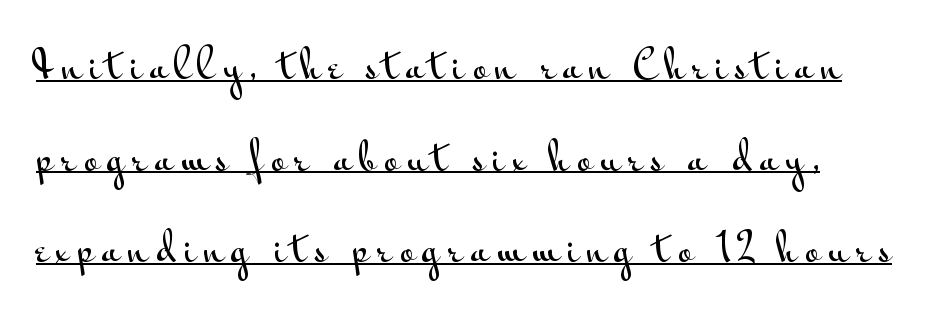
The image shows 40 px wide sans-serif type; set loose line spacing (2.29x), underlined; medium stroke contrast and a small x-height.
